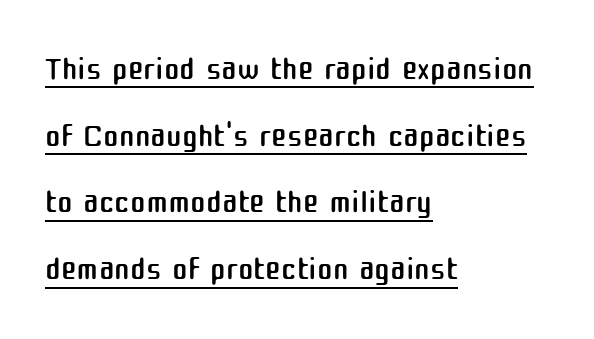
The passage shown stacks its lines at a standard gap. These lines are rendered in a variable-pitch font. You can see a thin bar hugging the bottom of the glyphs. Students, note that the glyphs here touch the page at normal intervals.
